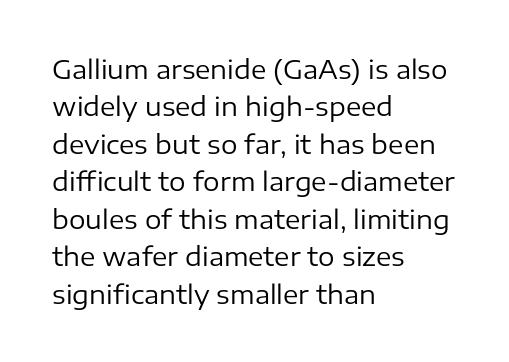
Is the letter spacing exaggerated? No — it looks like the ordinary default. This block has exactly the height ordinary leading produces. This is the regular roman posture of the typeface. Weight: not bold — regular or lighter.
